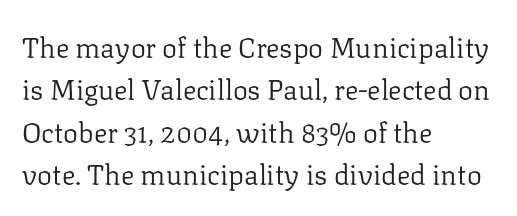
The image shows 28 px regular-weight serif type, upright; set left-aligned, normal line spacing (1.51x), normal letter spacing, not underlined; low stroke contrast and a medium x-height.
